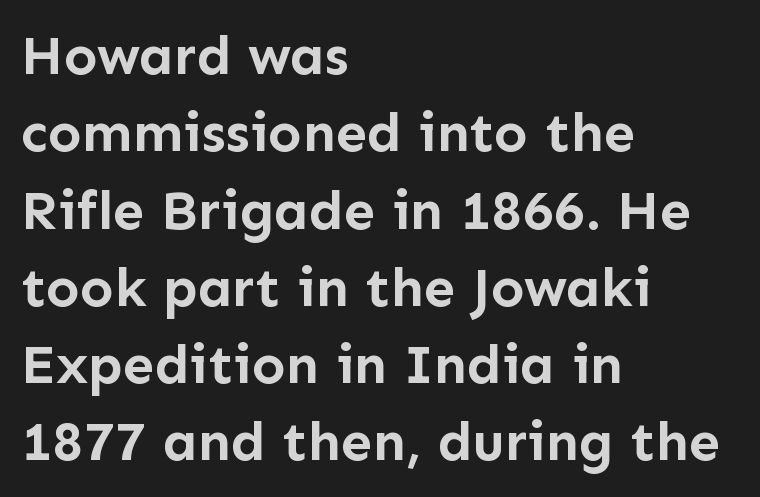
{"serif": "no", "italic": "no", "bold": "yes", "weight": "semibold", "width": "normal", "stroke_contrast": "low", "x_height": "medium", "monospaced": "no", "underline": "no", "align": "left", "line_spacing": "normal", "line_spacing_ratio": 1.38, "letter_spacing": "normal", "letter_spacing_em": 0.0, "glyph_px": 56}
